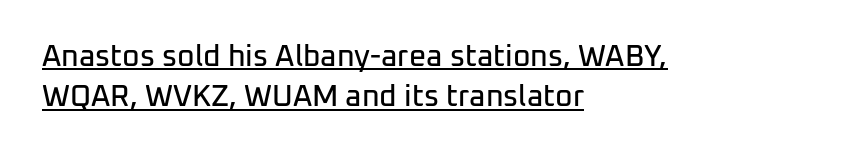
Ordinary non-slanted type is in use. This block has exactly the height ordinary leading produces. What stands out about the letter spacing? Nothing — it is the standard amount. Do the characters align in a grid? No, the font is proportional. Underlined type.
